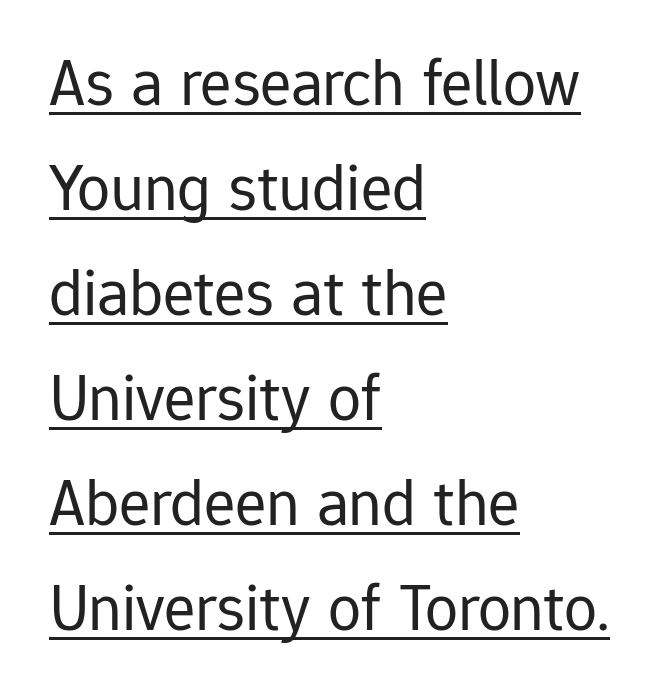
The letters advance in unequal steps, a hallmark of proportional type. I'd call this a sans setting — the letters go barefoot. The letterforms sit at book weight or below. A typesetter would call this leading conventional body-copy spacing. All the whitespace from short lines collects on the right. Underlined type.
